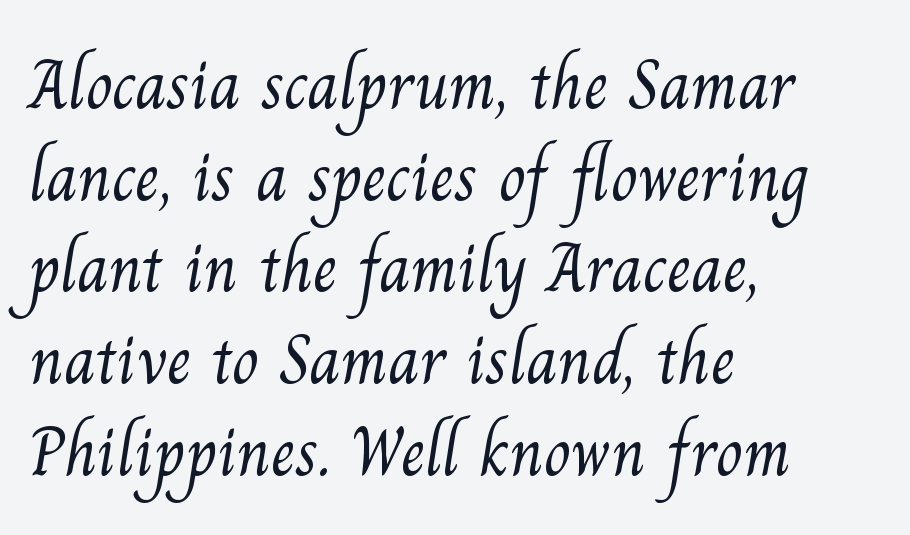
{"serif": "yes", "bold": "no", "weight": "light", "width": "normal", "stroke_contrast": "medium", "x_height": "small", "monospaced": "no", "underline": "no", "align": "left", "line_spacing": "normal", "line_spacing_ratio": 1.31, "letter_spacing": "normal", "letter_spacing_em": 0.0, "glyph_px": 70}
